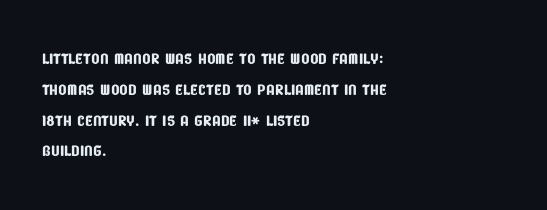
Q: Is the text underlined? A: No.
Q: How is the paragraph aligned? A: Left-aligned.
Q: Is the spacing between letters normal or unusually wide? A: Normal.
Q: Is the spacing between lines tight, normal or loose? A: Normal.
